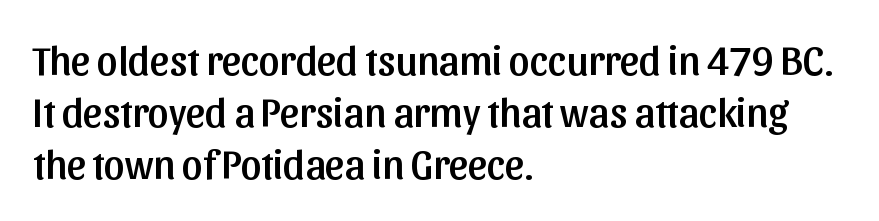
Lines of text with bare space underneath. Spacing verdict: proportional, widths tailored to each character. What's the leading like? Ordinary, nothing unusual. The font family rendered here belongs to the sans-serif group. Does the copy run flush right? No — it runs flush left.
